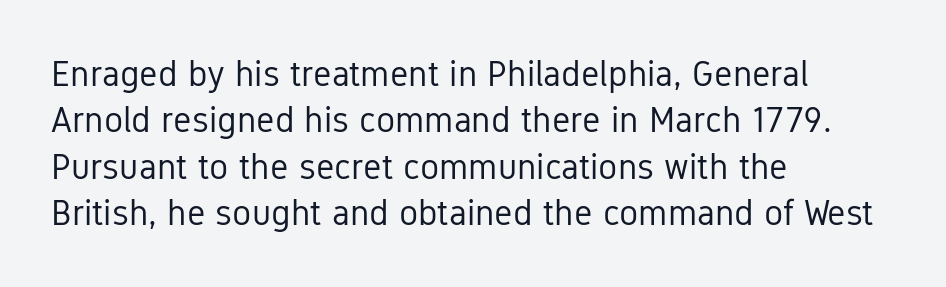
The image shows 36 px regular-weight, condensed sans-serif type, upright; set left-aligned, normal line spacing (1.29x), normal letter spacing, not underlined; low stroke contrast and a medium x-height.
